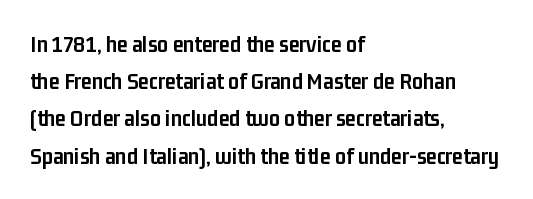
The passage shown has conventional tracking throughout. Underline: absent. The lines in this sample share a left origin and differ only in where they stop. These lines carry a lot of weight — the face is fully bold. Leading: standard. Characters remain perfectly vertical along every line.
